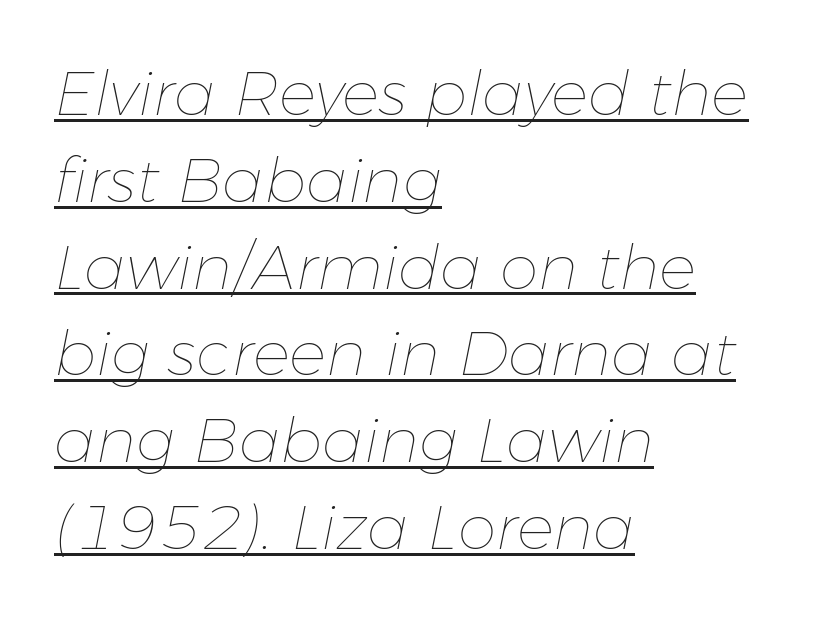
{"italic": "yes", "lean": "right", "slant_degrees": 11, "bold": "no", "weight": "thin", "width": "normal", "stroke_contrast": "low", "x_height": "medium", "monospaced": "no", "underline": "yes", "align": "left", "line_spacing": "normal", "line_spacing_ratio": 1.4, "letter_spacing": "normal", "letter_spacing_em": 0.0, "glyph_px": 62}
